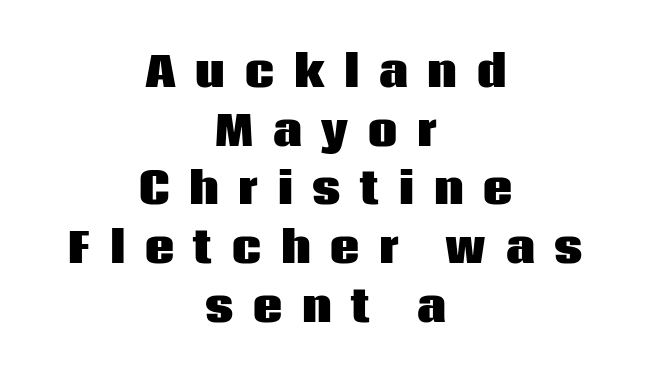
Each word looks stretched out because of the extra space between its letters. Ascenders rise straight up at ninety degrees. The specimen omits any rule beneath the text block's lines. The passage shown is typeset with a sans-serif family.
